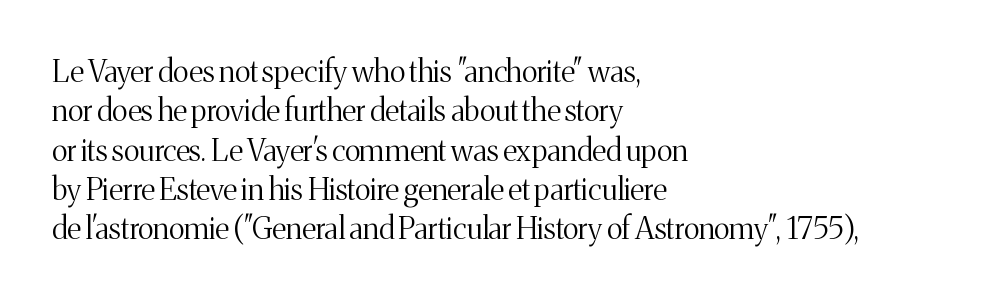
{"serif": "yes", "italic": "no", "bold": "no", "weight": "light", "width": "normal", "stroke_contrast": "medium", "x_height": "medium", "monospaced": "no", "underline": "no", "align": "left", "line_spacing": "normal", "line_spacing_ratio": 1.31, "letter_spacing": "normal", "letter_spacing_em": 0.0, "glyph_px": 30}
